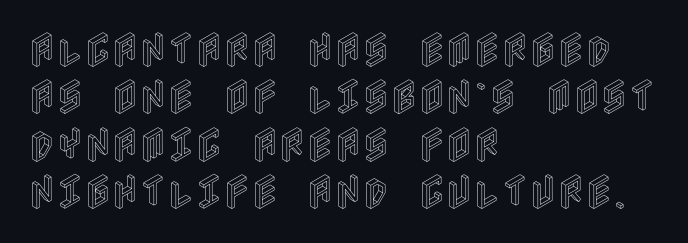
In terms of letterspacing, this is plain default setting. Line starts are locked; line ends wander. Honestly, the row spacing looks completely unremarkable. Quick note: not italic, upright. Glance below the letters and you will spot only blank space.
